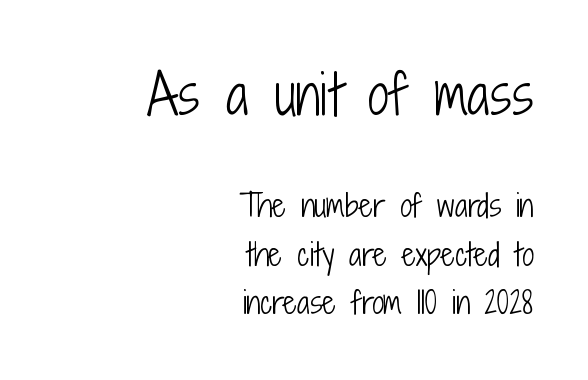
{"serif": "no", "italic": "no", "bold": "no", "weight": "light", "width": "condensed", "stroke_contrast": "low", "x_height": "medium", "monospaced": "no", "underline": "no", "align": "right", "line_spacing": "normal", "line_spacing_ratio": 1.62, "letter_spacing": "normal", "letter_spacing_em": 0.0, "larger_block": "first", "size_ratio": 1.77, "glyph_px": 53}
